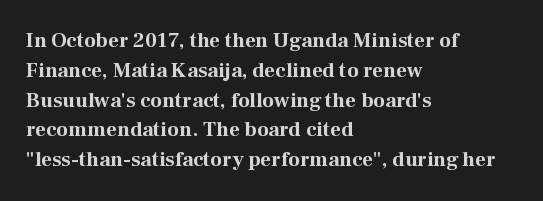
The image shows 21 px bold type, upright; set left-aligned, normal line spacing (1.42x), normal letter spacing, not underlined.
